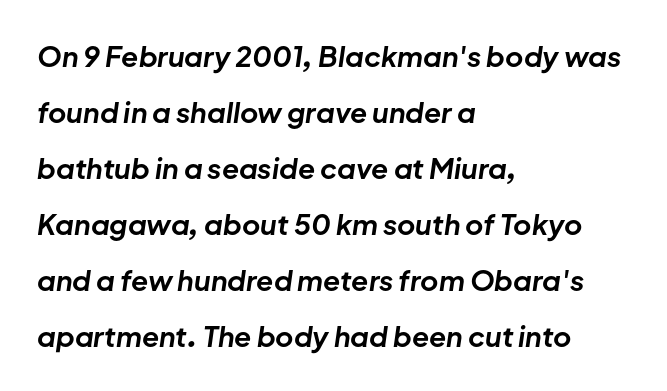
Q: Is the text bold? A: Yes.
Q: Is the text italic (slanted)? A: Yes, it leans right by about 8 degrees.
Q: Is the text underlined? A: No.
Q: How is the paragraph aligned? A: Left-aligned.
Q: Is the spacing between letters normal or unusually wide? A: Normal.
Q: Is the spacing between lines tight, normal or loose? A: Loose.
Q: Width (condensed, normal, or wide)? A: Normal.
Q: Stroke contrast? A: Low.
Q: x-height? A: Medium.
Q: Monospaced? A: No.
